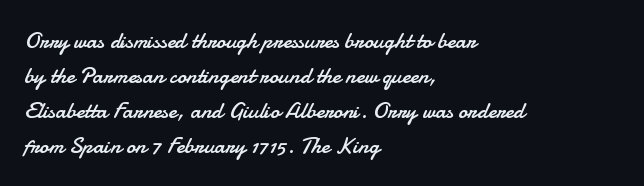
Q: Is the text bold? A: No.
Q: Is the text italic (slanted)? A: Yes.
Q: Is the text underlined? A: No.
Q: How is the paragraph aligned? A: Left-aligned.
Q: Is the spacing between letters normal or unusually wide? A: Normal.
Q: Is the spacing between lines tight, normal or loose? A: Normal.
